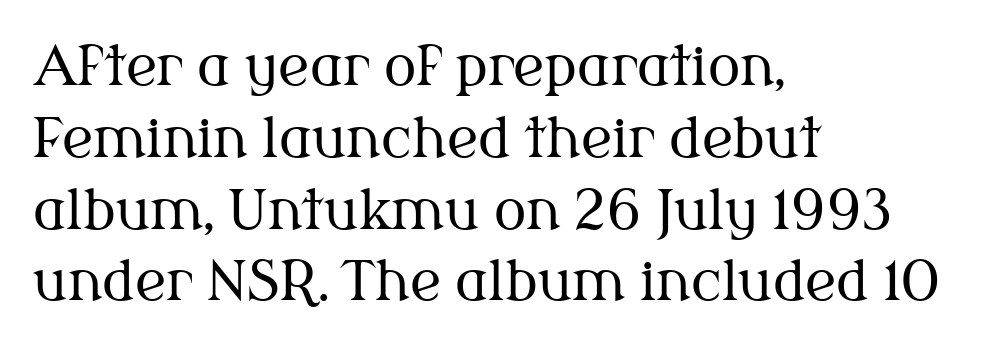
{"serif": "yes", "italic": "no", "bold": "no", "weight": "regular", "width": "normal", "stroke_contrast": "medium", "x_height": "medium", "monospaced": "no", "underline": "no", "align": "left", "line_spacing": "normal", "line_spacing_ratio": 1.33, "letter_spacing": "normal", "letter_spacing_em": 0.0, "glyph_px": 54}
